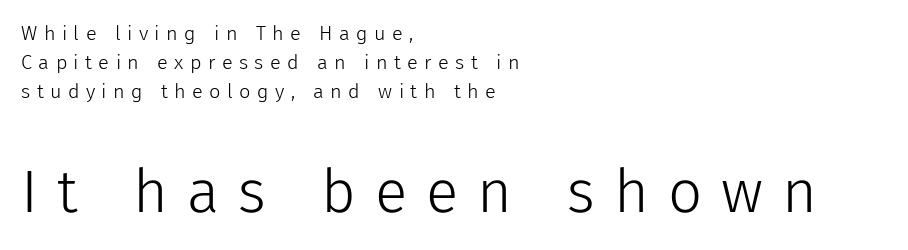
{"serif": "no", "italic": "no", "bold": "no", "weight": "light", "width": "normal", "stroke_contrast": "low", "x_height": "medium", "monospaced": "no", "underline": "no", "align": "left", "line_spacing": "normal", "line_spacing_ratio": 1.44, "letter_spacing": "wide", "letter_spacing_em": 0.32, "larger_block": "second", "size_ratio": 3.0, "glyph_px": 60}
